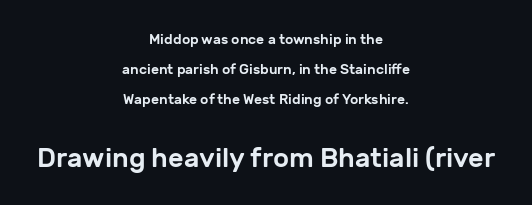
The passage shown has conventional tracking throughout. The more generous point size was reserved for the lower chunk. These lines were composed using upright roman letters. The baseline area is clear.
